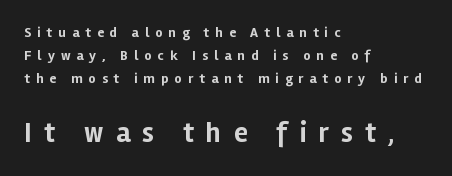
{"serif": "no", "italic": "no", "bold": "yes", "weight": "bold", "width": "normal", "stroke_contrast": "low", "x_height": "medium", "monospaced": "no", "underline": "no", "align": "left", "line_spacing": "normal", "line_spacing_ratio": 1.64, "letter_spacing": "wide", "letter_spacing_em": 0.43, "larger_block": "second", "size_ratio": 2.0, "glyph_px": 28}
